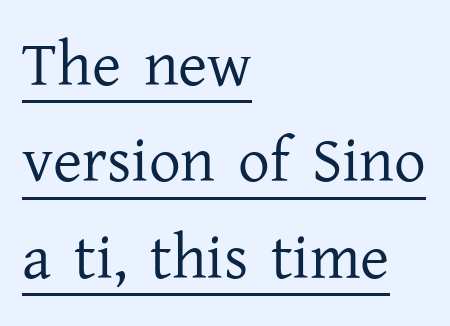
Spacing verdict: proportional, widths tailored to each character. Rendered with straight, roman letterforms. Does extra space separate the letters? No, they use regular spacing. A typesetter would call this leading conventional body-copy spacing.
